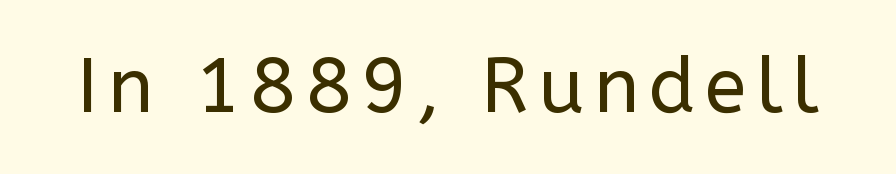
Q: Is the text bold? A: No.
Q: Is the text italic (slanted)? A: No, it is upright.
Q: Is the typeface a serif or a sans-serif typeface? A: Sans-serif.
Q: Is the text underlined? A: No.
Q: Width (condensed, normal, or wide)? A: Normal.
Q: Stroke contrast? A: Low.
Q: x-height? A: Medium.
Q: Monospaced? A: No.
